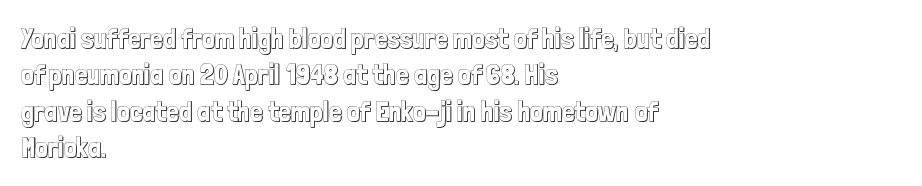
Quick note: interline space is typical. A student would call this left alignment; a typographer would say flush left, rag right. Tall strokes in this sample are plumb rather than angled. This sample has the flowing, uneven cadence of proportional lettering.
